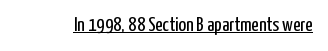
The image shows 20 px text type, upright; set normal letter spacing, underlined.
